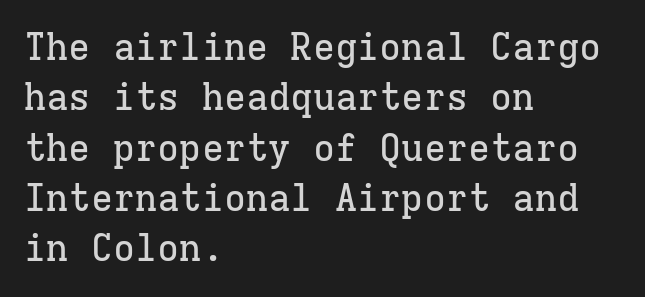
Q: Is the text italic (slanted)? A: No, it is upright.
Q: Is the typeface a serif or a sans-serif typeface? A: Serif.
Q: Is the text underlined? A: No.
Q: How is the paragraph aligned? A: Left-aligned.
Q: Is the spacing between letters normal or unusually wide? A: Normal.
Q: Is the spacing between lines tight, normal or loose? A: Normal.
Q: Width (condensed, normal, or wide)? A: Normal.
Q: Stroke contrast? A: Low.
Q: x-height? A: Medium.
Q: Monospaced? A: Yes.
